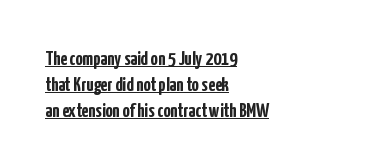
{"italic": "no", "bold": "yes", "underline": "yes", "align": "left", "line_spacing": "normal", "line_spacing_ratio": 1.31, "letter_spacing": "normal", "letter_spacing_em": 0.0, "glyph_px": 20}
